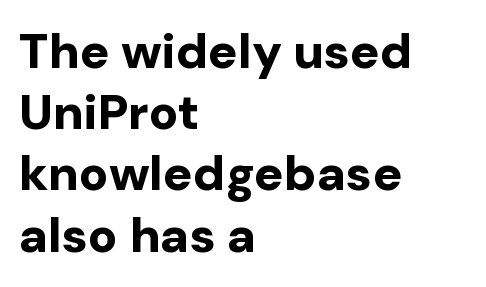
The image shows 49 px bold sans-serif type, upright; set left-aligned, normal line spacing (1.25x), normal letter spacing, not underlined; low stroke contrast and a medium x-height.
